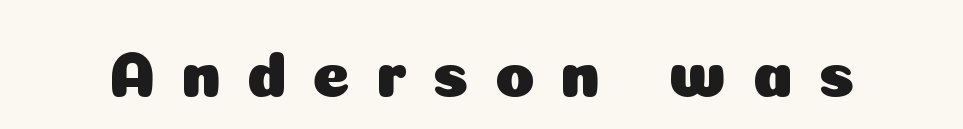
Note the varied advance widths — an 'i' is clearly narrower than an 'm'. Note: no serifs on the glyphs. Decoration check: the copy has no underline. Designer's note — italics off, roman on.
